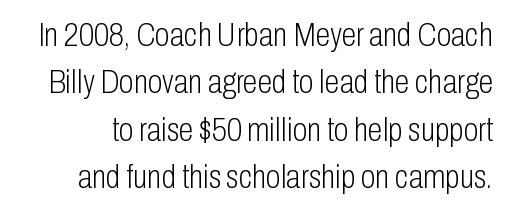
{"serif": "no", "italic": "no", "bold": "no", "weight": "light", "width": "condensed", "stroke_contrast": "low", "x_height": "medium", "monospaced": "no", "underline": "no", "line_spacing": "normal", "line_spacing_ratio": 1.39, "letter_spacing": "normal", "letter_spacing_em": 0.0, "glyph_px": 34}
